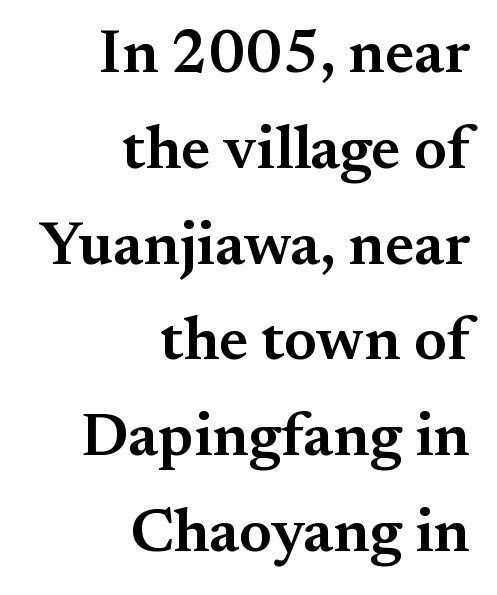
The image shows 61 px semibold serif type, upright; set right-aligned, normal line spacing (1.57x), normal letter spacing, not underlined; medium stroke contrast and a small x-height.
